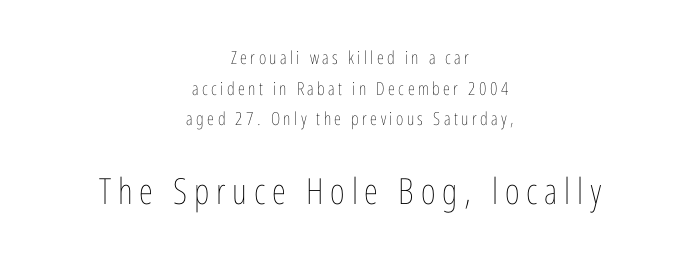
{"italic": "no", "bold": "no", "weight": "thin", "width": "condensed", "stroke_contrast": "low", "x_height": "medium", "monospaced": "no", "underline": "no", "align": "center", "line_spacing": "normal", "line_spacing_ratio": 1.7, "larger_block": "second", "size_ratio": 2.0, "glyph_px": 36}
